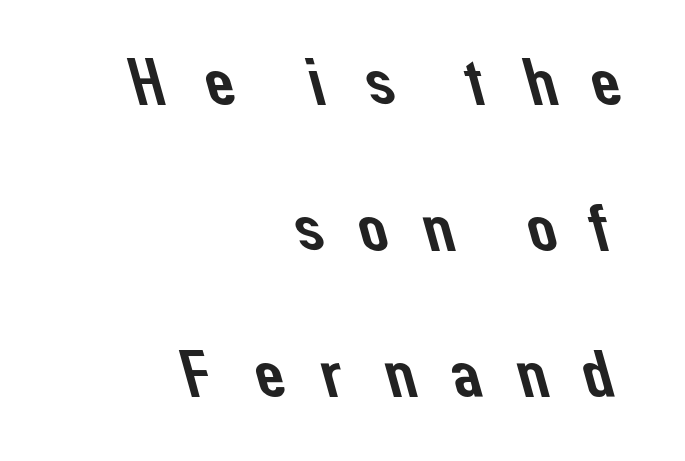
Q: Is the typeface a serif or a sans-serif typeface? A: Sans-serif.
Q: Is the text underlined? A: No.
Q: How is the paragraph aligned? A: Right-aligned.
Q: Is the spacing between letters normal or unusually wide? A: Unusually wide.
Q: Is the spacing between lines tight, normal or loose? A: Loose.
Q: Width (condensed, normal, or wide)? A: Normal.
Q: Stroke contrast? A: Low.
Q: x-height? A: Medium.
Q: Monospaced? A: No.
